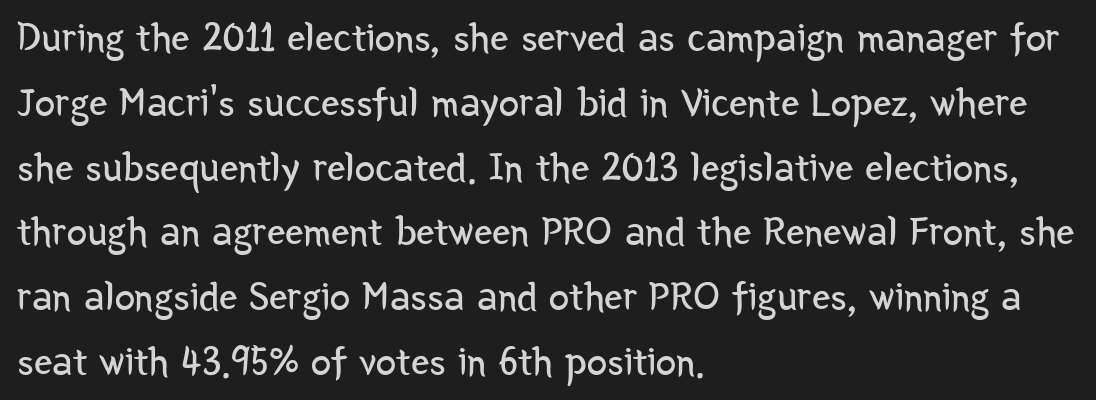
{"serif": "no", "italic": "no", "bold": "no", "weight": "regular", "width": "condensed", "stroke_contrast": "low", "x_height": "medium", "monospaced": "no", "underline": "no", "align": "left", "line_spacing": "normal", "line_spacing_ratio": 1.58, "letter_spacing": "normal", "letter_spacing_em": 0.0, "glyph_px": 41}
